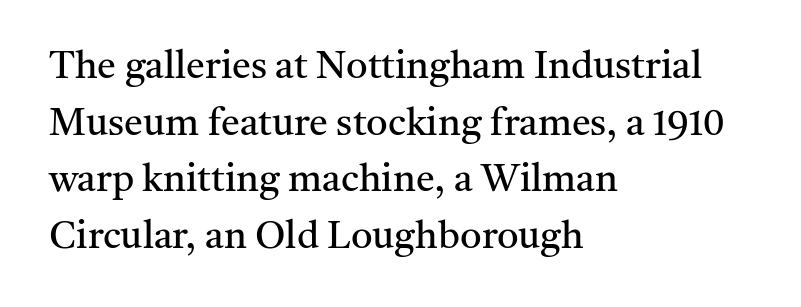
{"serif": "yes", "italic": "no", "bold": "no", "weight": "regular", "width": "normal", "stroke_contrast": "medium", "x_height": "medium", "monospaced": "no", "underline": "no", "align": "left", "line_spacing": "normal", "line_spacing_ratio": 1.49, "letter_spacing": "normal", "letter_spacing_em": 0.0, "glyph_px": 38}
